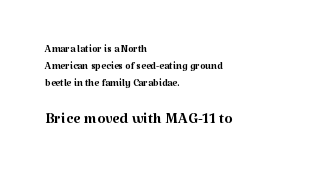
{"italic": "no", "bold": "no", "underline": "no", "align": "left", "line_spacing_ratio": 1.2, "letter_spacing": "normal", "letter_spacing_em": 0.0, "larger_block": "second", "size_ratio": 1.5, "glyph_px": 21}
